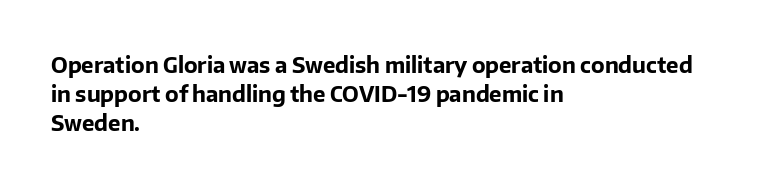
When letters stand straight like this, we call the style roman or upright. Line starts are locked; line ends wander. Quick note: underline off. Words appear dense and cohesive because spacing is normal. A normal amount of white space separates one row of letters from the next.
